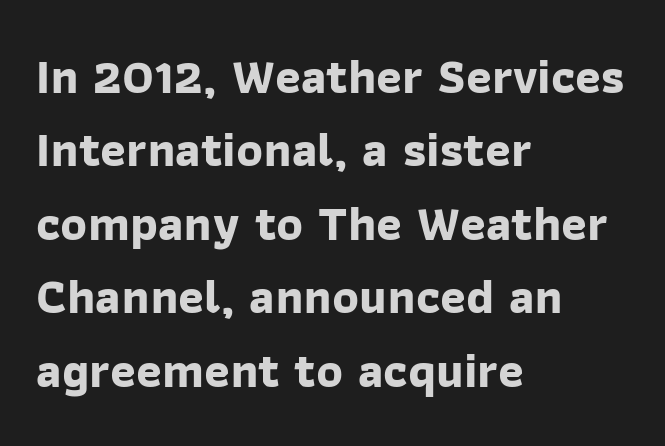
Line starts are locked; line ends wander. Nobody touched the tracking dial on this one. Its strokes are broad and dark, the hallmark of bold type. The lines sit at an ordinary, default distance from one another. Underline: absent. Serif or sans? Sans — the stroke terminals are bare.
